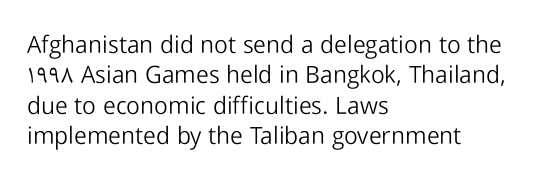
The type sits square on the baseline with zero lean. Only glyphs here, with clear space below each row. This sample is left-justified, so line endings fall wherever the words run out. Nothing unusual about the tracking: characters are spaced as the font intends. No extra ink here — the face is not bold.
